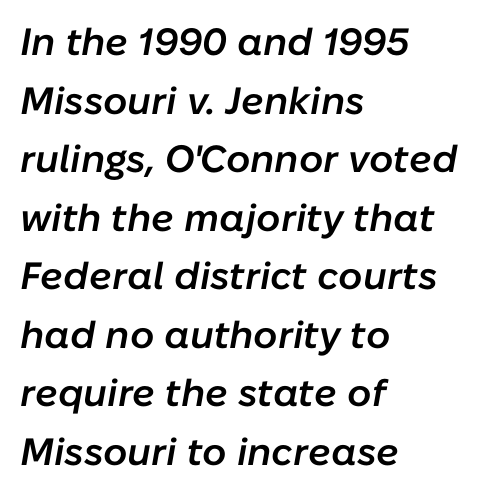
Q: Is the text bold? A: Semi-bold.
Q: Is the text italic (slanted)? A: Yes, it leans right by about 10 degrees.
Q: Is the text underlined? A: No.
Q: How is the paragraph aligned? A: Left-aligned.
Q: Is the spacing between letters normal or unusually wide? A: Normal.
Q: Is the spacing between lines tight, normal or loose? A: Normal.
Q: Width (condensed, normal, or wide)? A: Normal.
Q: Stroke contrast? A: Low.
Q: x-height? A: Medium.
Q: Monospaced? A: No.
